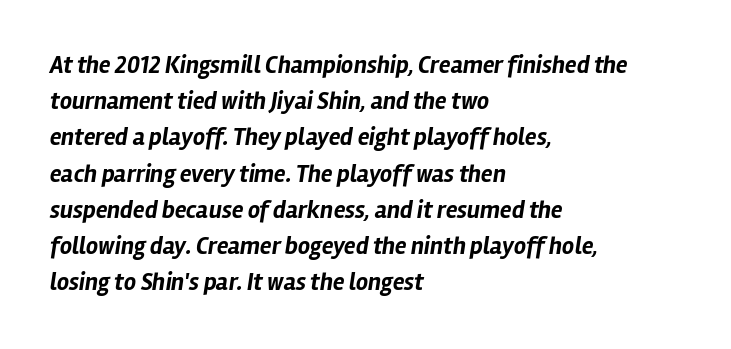
{"italic": "yes", "lean": "right", "slant_degrees": 12, "bold": "yes", "underline": "no", "align": "left", "line_spacing": "normal", "line_spacing_ratio": 1.51, "letter_spacing": "normal", "letter_spacing_em": 0.0, "glyph_px": 24}
